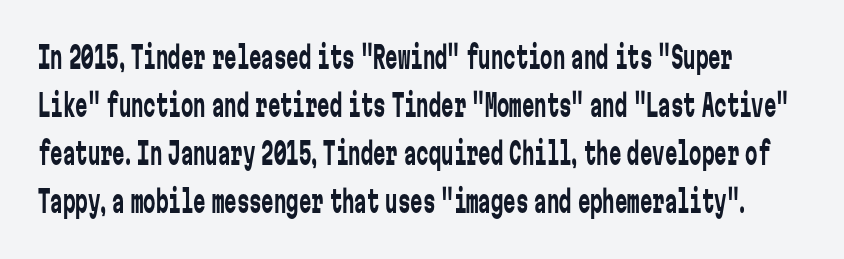
The image shows 31 px regular-weight, condensed sans-serif type, upright, monospaced; set normal line spacing (1.55x), normal letter spacing, not underlined; low stroke contrast and a medium x-height.
